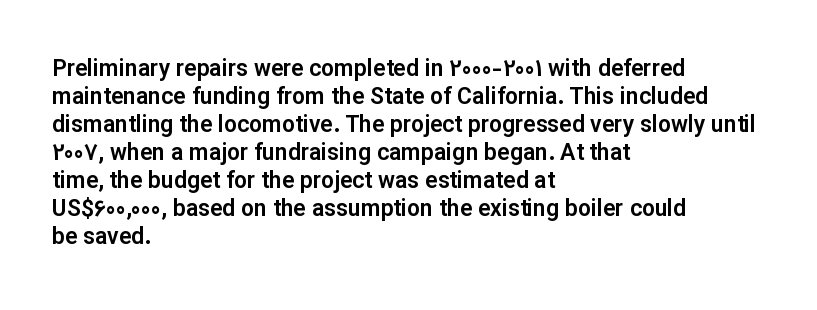
{"italic": "no", "underline": "no", "align": "left", "line_spacing_ratio": 1.22, "letter_spacing": "normal", "letter_spacing_em": 0.0, "glyph_px": 23}
